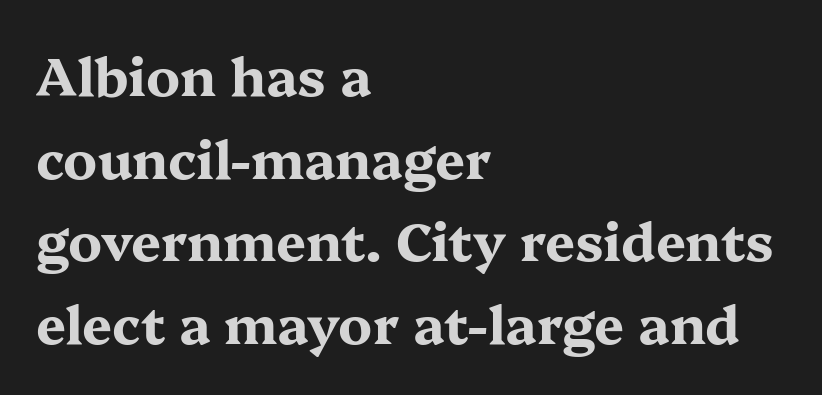
{"serif": "yes", "italic": "no", "bold": "yes", "weight": "bold", "width": "wide", "stroke_contrast": "medium", "x_height": "medium", "monospaced": "no", "underline": "no", "align": "left", "line_spacing": "normal", "line_spacing_ratio": 1.56, "letter_spacing": "normal", "letter_spacing_em": 0.0, "glyph_px": 53}
